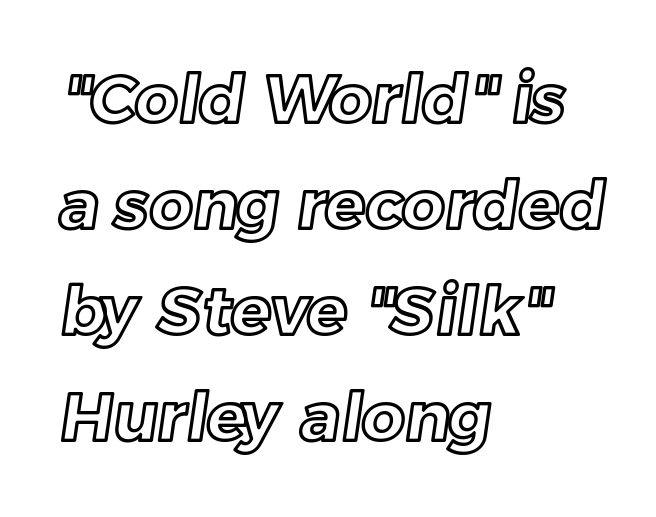
The image shows 67 px text type; set left-aligned, normal line spacing (1.58x), normal letter spacing, not underlined; a medium x-height.
